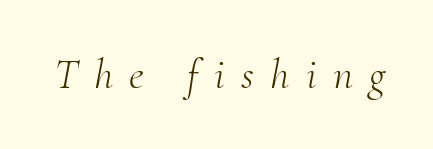
{"serif": "yes", "italic": "yes", "lean": "right", "slant_degrees": 10, "bold": "no", "weight": "light", "width": "normal", "stroke_contrast": "medium", "x_height": "small", "monospaced": "no", "underline": "no", "letter_spacing": "wide", "letter_spacing_em": 0.38, "glyph_px": 43}
